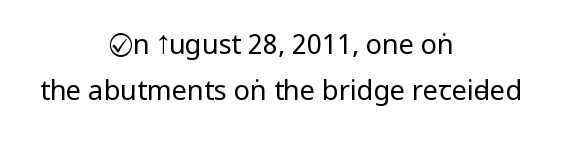
Anything drawn beneath the words? Only blank space. Compared with a typical body face, this is equally light or lighter still. The letterforms sit shoulder to shoulder at normal distance. In CSS terms this would be text-align: center. This is the regular roman posture of the typeface. If you measured baseline to baseline, you'd find a middling distance.
